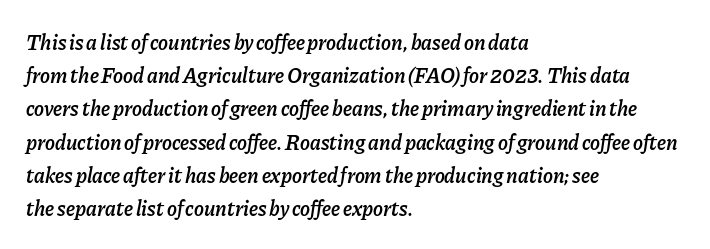
Inter-character spacing is left at the font's built-in metrics. The block of text has a typical density, with ordinary space between rows. Does the copy run flush right? No — it runs flush left. Students, this is semibold: more ink than regular, less than bold. Type without underlining. If you drew a line through each stem, it would be angled.
